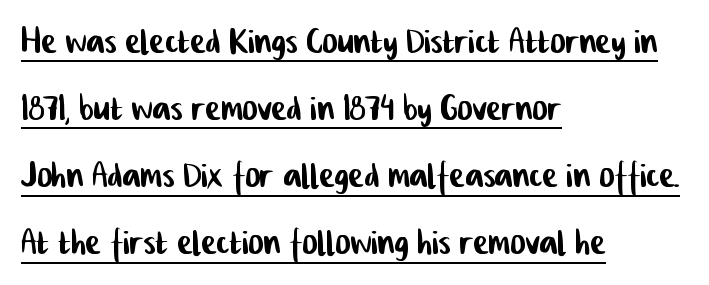
Observe the ordinary spacing: letters are neighbours, not strangers. Decoration check: the copy is underlined. Each line starts at the same left margin while the right side varies. The text was rendered using a sans face with plain stroke endings. A normal amount of white space separates one row of letters from the next.
